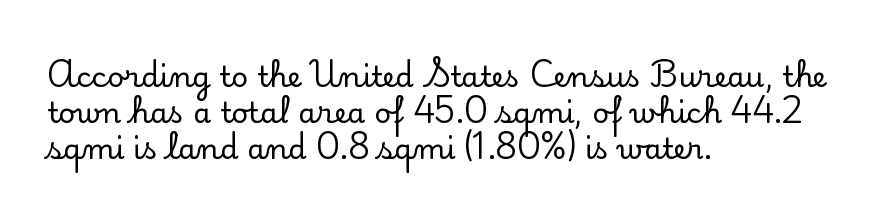
{"serif": "yes", "italic": "no", "width": "normal", "stroke_contrast": "low", "x_height": "small", "monospaced": "no", "underline": "no", "align": "left", "line_spacing": "normal", "line_spacing_ratio": 1.25, "letter_spacing": "normal", "letter_spacing_em": 0.0, "glyph_px": 29}
